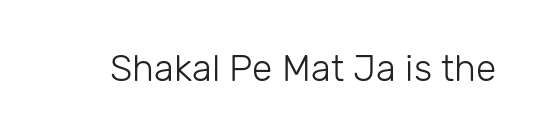
Q: Is the text bold? A: No.
Q: Is the text italic (slanted)? A: No, it is upright.
Q: Is the typeface a serif or a sans-serif typeface? A: Sans-serif.
Q: Is the text underlined? A: No.
Q: Is the spacing between letters normal or unusually wide? A: Normal.
Q: Width (condensed, normal, or wide)? A: Normal.
Q: Stroke contrast? A: Low.
Q: x-height? A: Medium.
Q: Monospaced? A: No.
